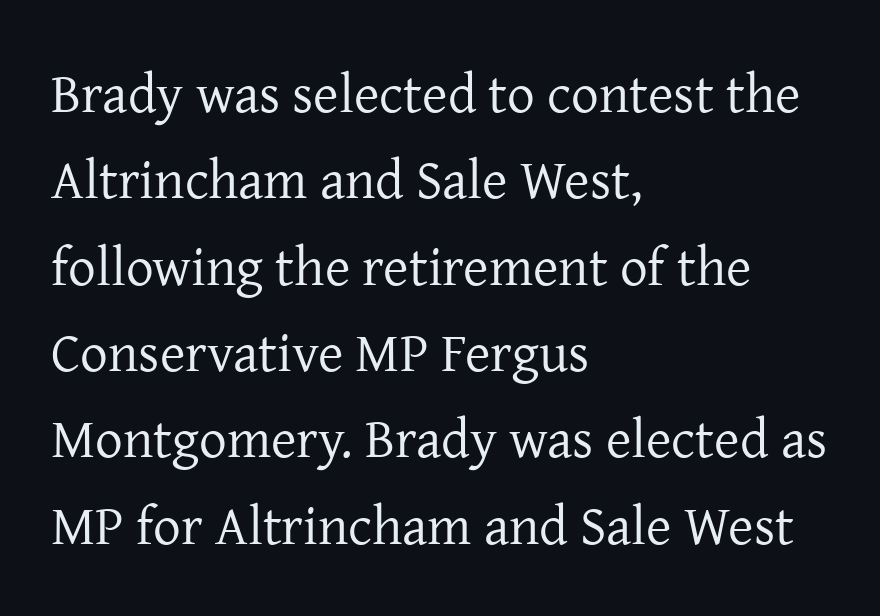
The image shows 55 px regular-weight serif type, upright; set left-aligned, normal line spacing (1.57x), normal letter spacing, not underlined; low stroke contrast and a medium x-height.
